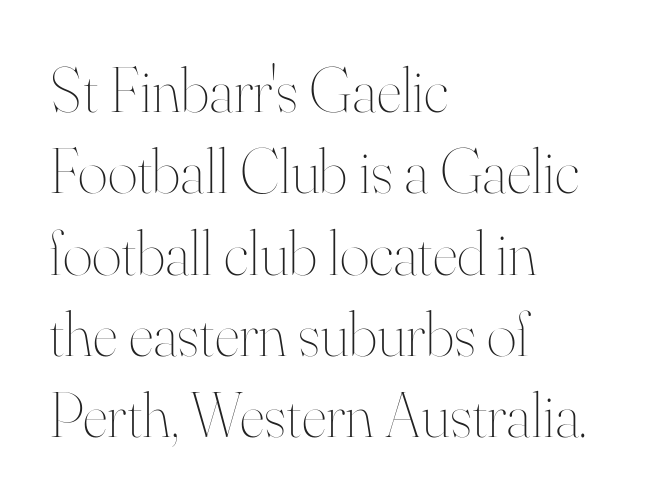
The image shows 64 px thin type, upright; set left-aligned, normal line spacing (1.27x), normal letter spacing, not underlined; high stroke contrast and a small x-height.
